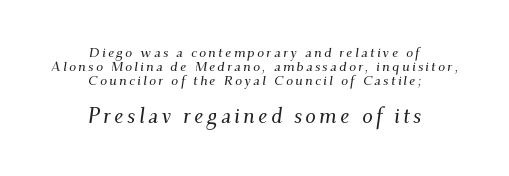
The image shows 21 px text type, italic (leaning right); set centered, tight line spacing (0.99x), not underlined; the second (bottom) block is 1.5x larger.
